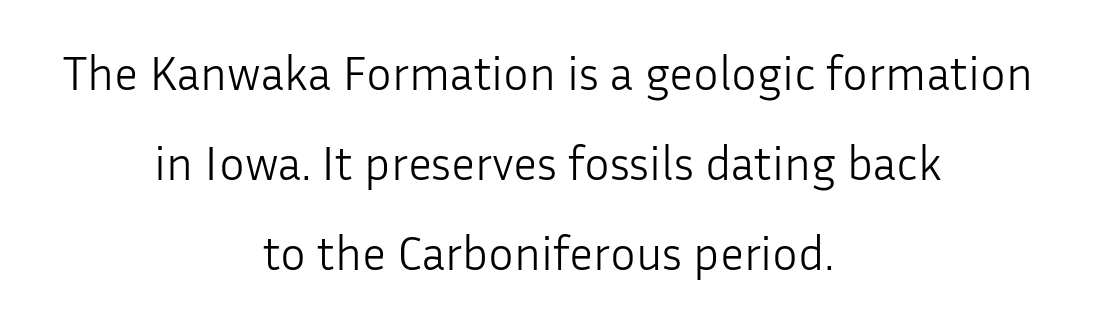
These lines stack symmetrically, like a column narrowing and widening about its center. Compared with a typical body face, this is equally light or lighter still. The text was rendered using a sans face with plain stroke endings. Every character sits straight up, as roman type does.
